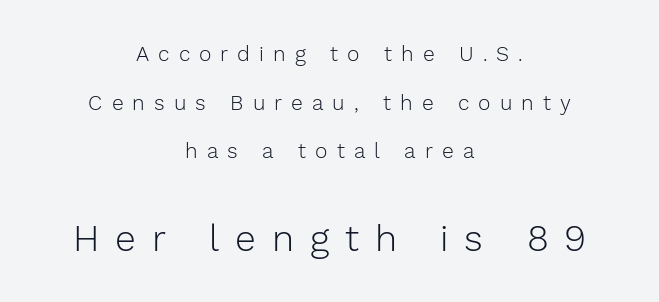
{"serif": "no", "italic": "no", "bold": "no", "weight": "light", "width": "normal", "stroke_contrast": "low", "x_height": "medium", "monospaced": "no", "underline": "no", "align": "center", "line_spacing": "loose", "line_spacing_ratio": 2.31, "letter_spacing": "wide", "letter_spacing_em": 0.43, "larger_block": "second", "size_ratio": 1.76, "glyph_px": 37}
